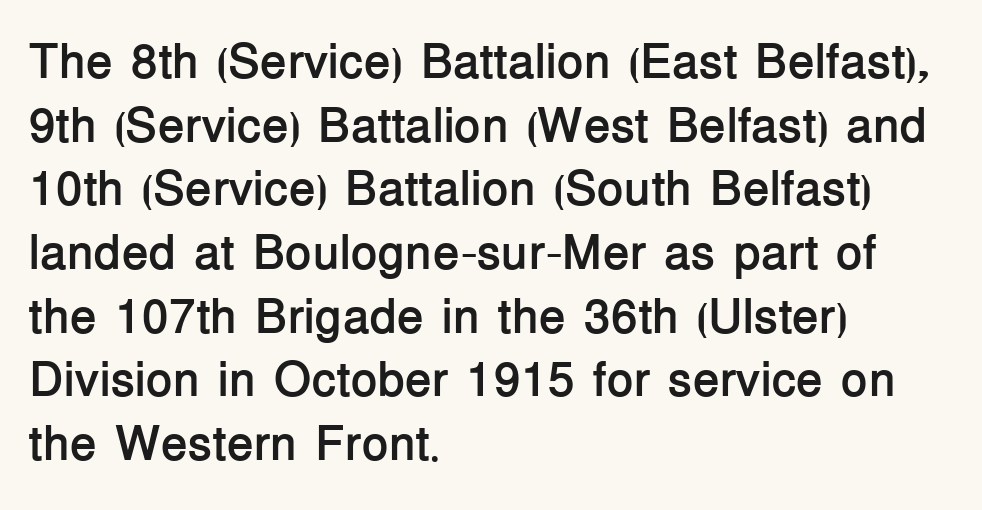
Observe the absence of serifs on each vertical stroke in this sample. The glyphs are unaccompanied by any horizontal stroke below them. Strokes here are thick enough to call this a true bold. What's the leading like? Ordinary, nothing unusual. Each letter keeps its own natural width here, so spacing adapts to shape. Which margin do the lines hug? The left one — the right edge is uneven.
